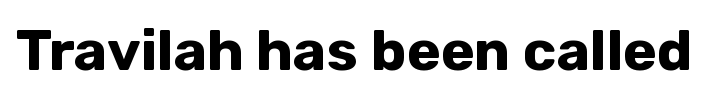
Q: Is the text bold? A: Yes.
Q: Is the text italic (slanted)? A: No, it is upright.
Q: Is the typeface a serif or a sans-serif typeface? A: Sans-serif.
Q: Is the text underlined? A: No.
Q: Is the spacing between letters normal or unusually wide? A: Normal.
Q: Width (condensed, normal, or wide)? A: Normal.
Q: Stroke contrast? A: Low.
Q: x-height? A: Medium.
Q: Monospaced? A: No.
